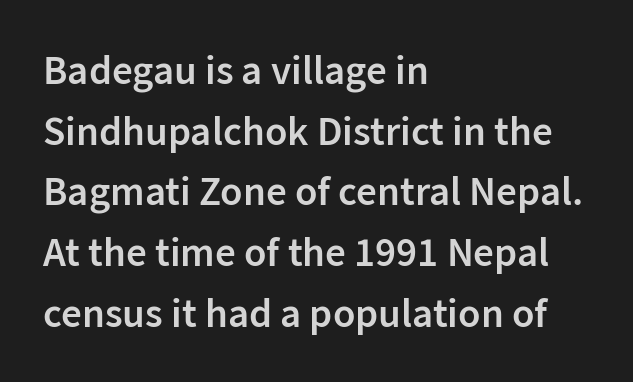
The image shows 41 px semibold sans-serif type, upright; set left-aligned, normal line spacing (1.48x), normal letter spacing, not underlined; low stroke contrast and a medium x-height.
